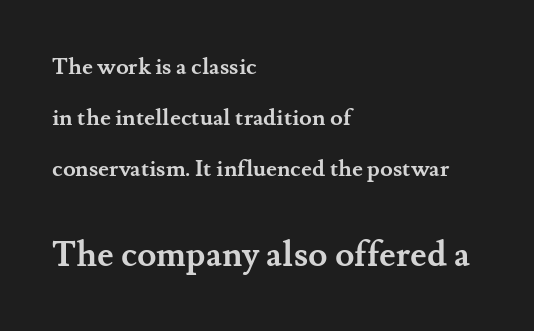
{"serif": "yes", "italic": "no", "bold": "yes", "weight": "semibold", "width": "normal", "stroke_contrast": "medium", "x_height": "small", "monospaced": "no", "underline": "no", "align": "left", "line_spacing": "loose", "line_spacing_ratio": 2.21, "letter_spacing": "normal", "letter_spacing_em": 0.0, "larger_block": "second", "size_ratio": 1.52, "glyph_px": 35}
